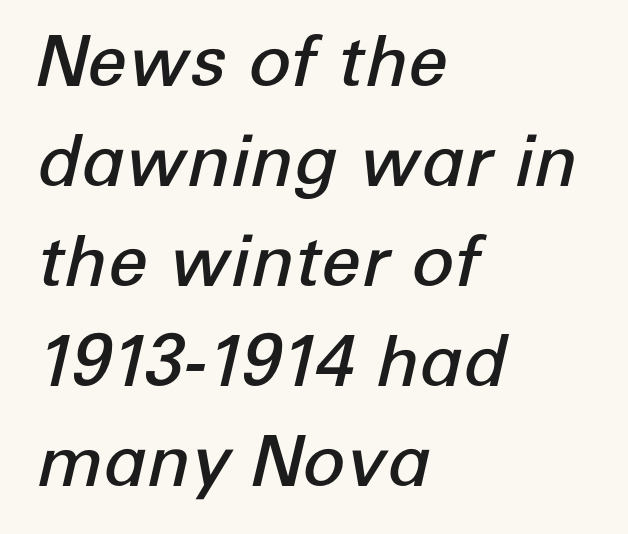
The image shows 71 px semibold type, italic (leaning right); set left-aligned, normal line spacing (1.41x), normal letter spacing, not underlined; low stroke contrast and a medium x-height.
